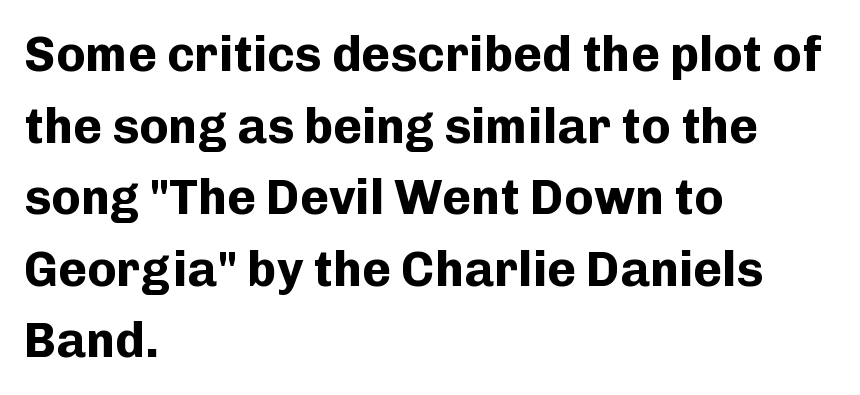
{"serif": "no", "italic": "no", "bold": "yes", "weight": "bold", "width": "normal", "stroke_contrast": "low", "x_height": "medium", "monospaced": "no", "underline": "no", "align": "left", "line_spacing": "normal", "line_spacing_ratio": 1.46, "letter_spacing": "normal", "letter_spacing_em": 0.0, "glyph_px": 49}
